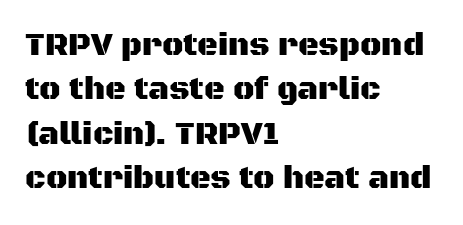
The image shows 32 px sans-serif type, upright; set left-aligned, normal line spacing (1.39x), normal letter spacing, not underlined; medium stroke contrast and a large x-height.
